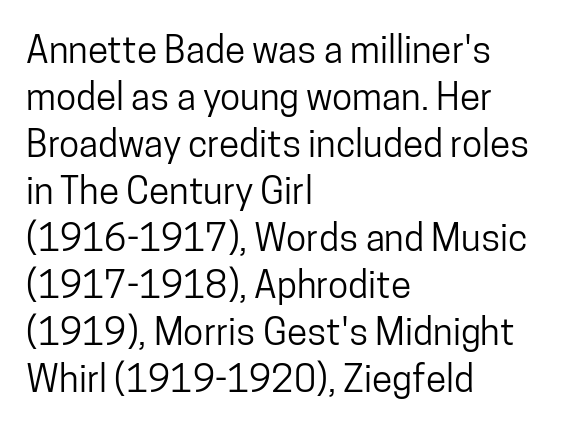
Spacing between characters is what you'd get straight out of the box. Looks like regular typesetting: each glyph gets only the width it needs. The lettering holds an erect, upright posture throughout. Successive baselines arrive at the customary interval. Observe the absence of serifs on each vertical stroke in this sample. These lines are set flush left with a ragged right edge.
